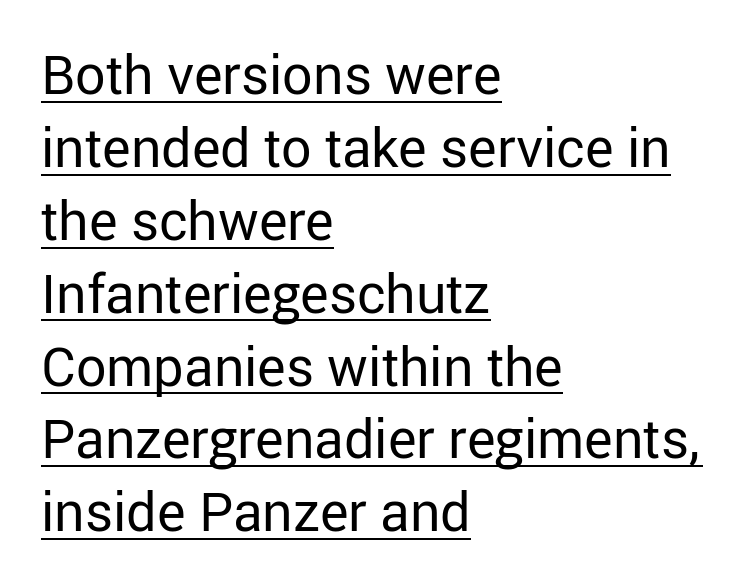
The image shows 54 px regular-weight sans-serif type, upright; set left-aligned, normal line spacing (1.35x), normal letter spacing, underlined; low stroke contrast and a medium x-height.
